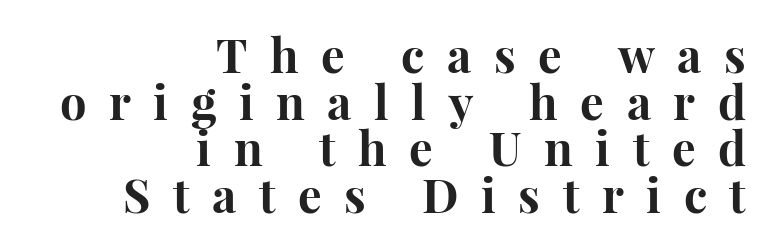
Do the letters lean? They stand straight. Does extra space separate the letters? Yes, quite a lot of it. The letters are bold, with thick, heavy strokes. Looks like regular typesetting: each glyph gets only the width it needs. Interline gaps are noticeably narrow in this sample.
